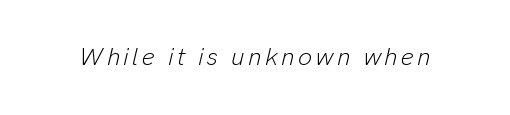
The passage shown leans; its letterforms are oblique. The weight tops out at a normal text grade. The glyphs are unaccompanied by any horizontal stroke below them.
